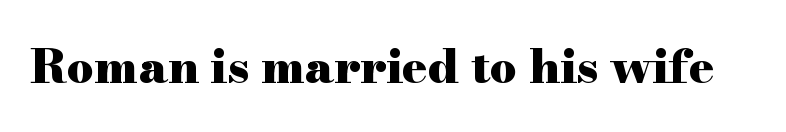
Is this a fixed-width face? No — the glyphs have proportional, varying widths. The passage shown is emphatically bold. The area under the type is left untouched. If you drew a line through each stem, it would be perfectly vertical.
